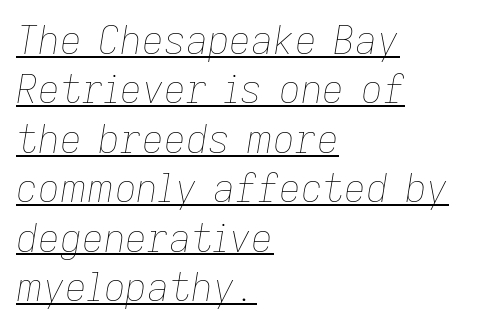
Reading down the column, the eye jumps a familiar distance to each next line. A typesetter would call this proportional, since set widths differ per character. The rendering applies a slant to the glyphs. Words appear dense and cohesive because spacing is normal. Nothing heavy about these letters — not bold at all.
